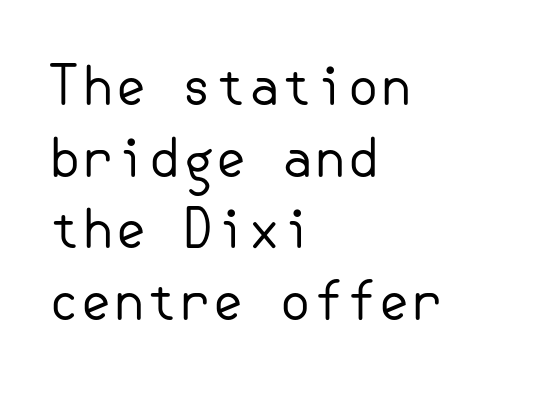
The image shows 53 px regular-weight sans-serif type, upright; set left-aligned, normal line spacing (1.35x), normal letter spacing, not underlined; low stroke contrast and a small x-height.
